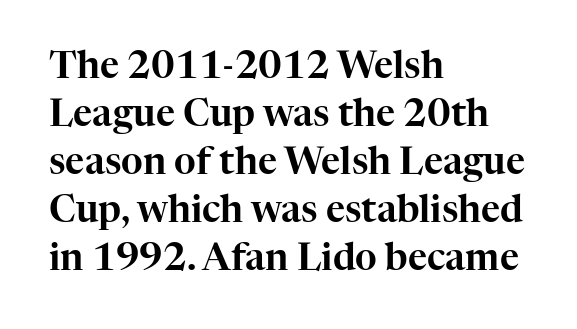
Q: Is the text italic (slanted)? A: No, it is upright.
Q: Is the typeface a serif or a sans-serif typeface? A: Serif.
Q: Is the text underlined? A: No.
Q: How is the paragraph aligned? A: Left-aligned.
Q: Is the spacing between letters normal or unusually wide? A: Normal.
Q: Is the spacing between lines tight, normal or loose? A: Normal.
Q: Width (condensed, normal, or wide)? A: Normal.
Q: Stroke contrast? A: High.
Q: x-height? A: Medium.
Q: Monospaced? A: No.
